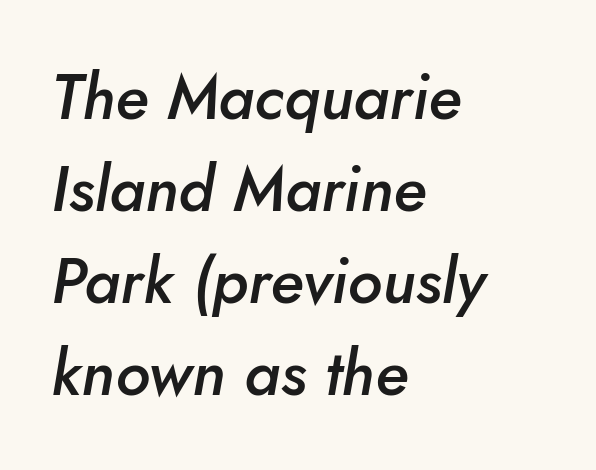
Q: Is the text bold? A: Semi-bold.
Q: Is the text italic (slanted)? A: Yes, it leans right by about 10 degrees.
Q: Is the text underlined? A: No.
Q: How is the paragraph aligned? A: Left-aligned.
Q: Is the spacing between letters normal or unusually wide? A: Normal.
Q: Is the spacing between lines tight, normal or loose? A: Normal.
Q: Width (condensed, normal, or wide)? A: Normal.
Q: Stroke contrast? A: Low.
Q: x-height? A: Small.
Q: Monospaced? A: No.
